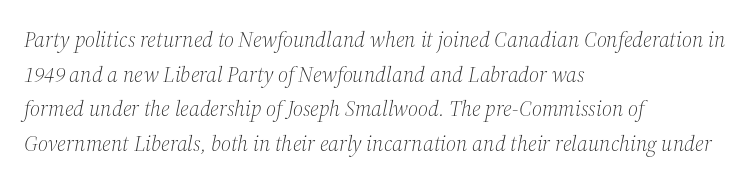
{"italic": "yes", "lean": "right", "slant_degrees": 12, "bold": "no", "underline": "no", "align": "left", "line_spacing": "normal", "line_spacing_ratio": 1.57, "letter_spacing": "normal", "letter_spacing_em": 0.0, "glyph_px": 22}
